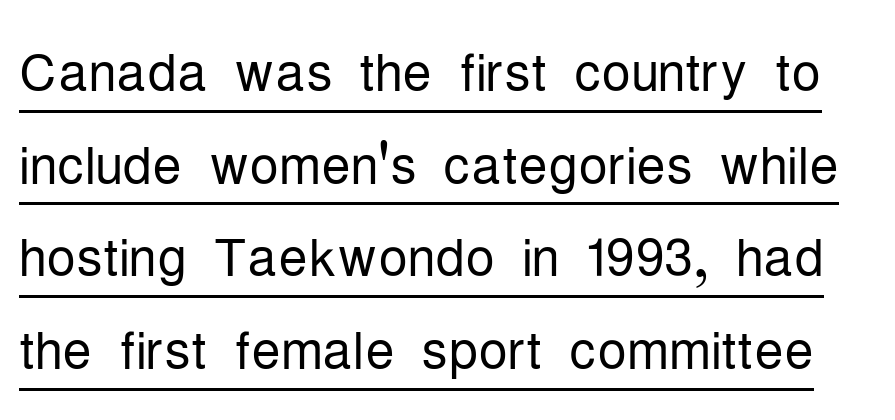
The image shows 73 px light, condensed sans-serif type, upright; set normal line spacing (1.27x), normal letter spacing, underlined; low stroke contrast and a medium x-height.
